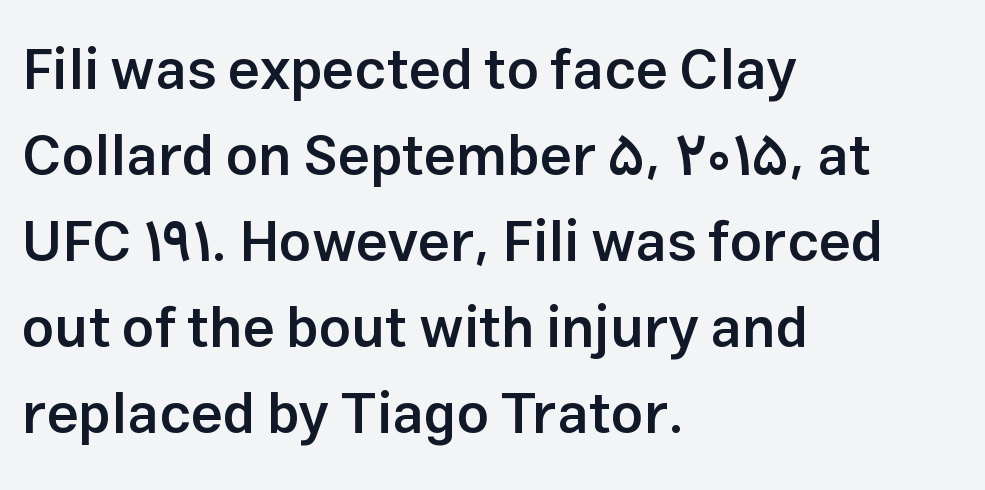
Nothing unusual about the tracking: characters are spaced as the font intends. A somewhat darkened texture: the type is semibold rather than bold. The string is rendered with underlining switched off. The paragraph has a hard left edge and a soft right edge. What kind of face is this? One without serifs — a sans.
